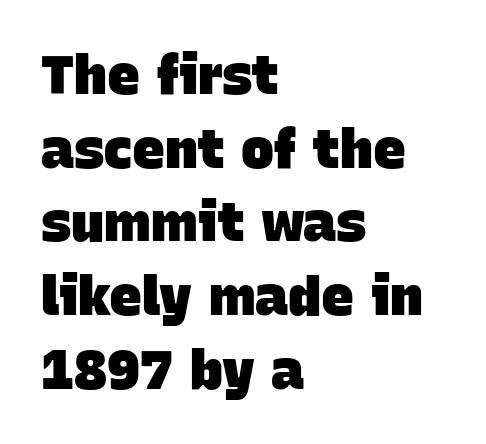
The image shows 55 px heavy sans-serif type; set left-aligned, normal line spacing (1.34x), normal letter spacing, not underlined; low stroke contrast and a large x-height.
